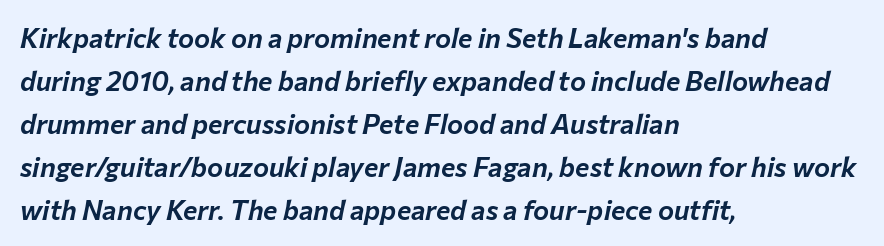
The image shows 27 px text type, italic (leaning right); set left-aligned, normal line spacing (1.59x), normal letter spacing, not underlined.
